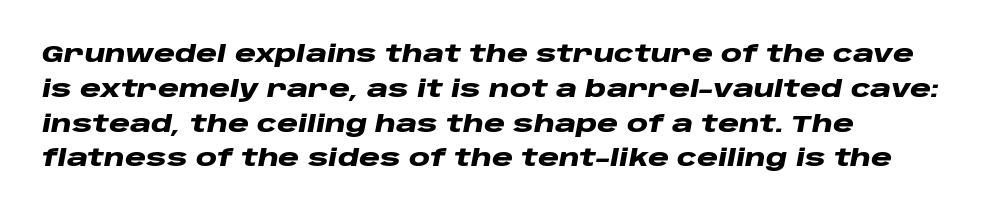
Q: Is the text bold? A: Yes.
Q: Is the text italic (slanted)? A: Yes, it leans right by about 10 degrees.
Q: Is the text underlined? A: No.
Q: Is the spacing between letters normal or unusually wide? A: Normal.
Q: Is the spacing between lines tight, normal or loose? A: Normal.
